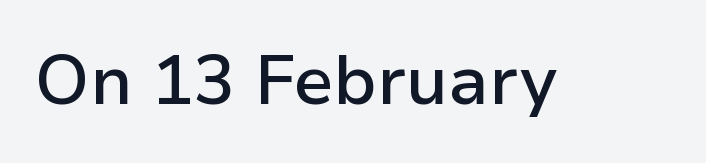
Q: Is the text bold? A: Semi-bold.
Q: Is the text italic (slanted)? A: No, it is upright.
Q: Is the typeface a serif or a sans-serif typeface? A: Sans-serif.
Q: Is the text underlined? A: No.
Q: Is the spacing between letters normal or unusually wide? A: Normal.
Q: Width (condensed, normal, or wide)? A: Normal.
Q: Stroke contrast? A: Low.
Q: x-height? A: Medium.
Q: Monospaced? A: No.
